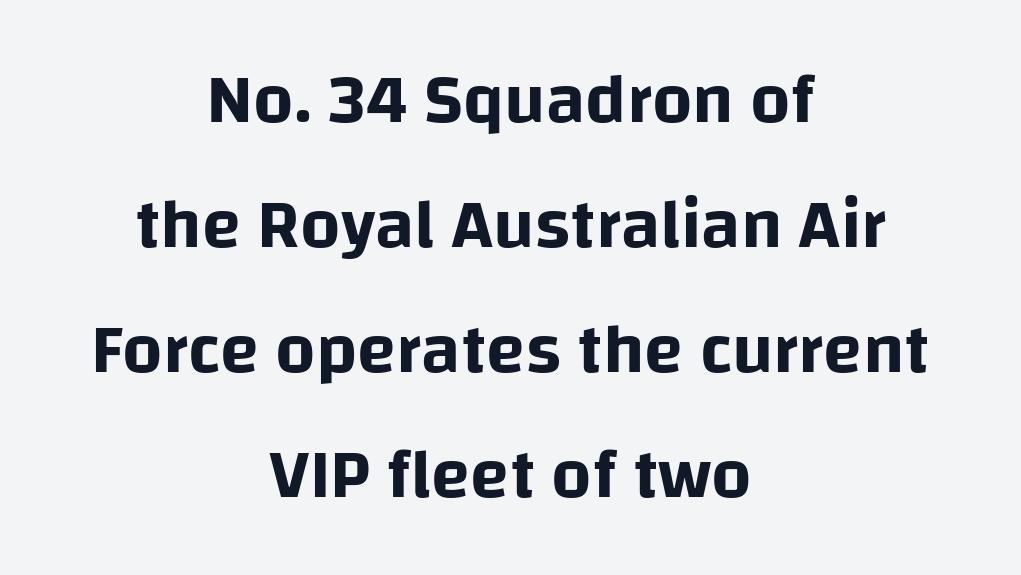
Q: Is the text italic (slanted)? A: No, it is upright.
Q: Is the typeface a serif or a sans-serif typeface? A: Sans-serif.
Q: Is the text underlined? A: No.
Q: How is the paragraph aligned? A: Centered.
Q: Is the spacing between letters normal or unusually wide? A: Normal.
Q: Width (condensed, normal, or wide)? A: Normal.
Q: Stroke contrast? A: Low.
Q: x-height? A: Large.
Q: Monospaced? A: No.
